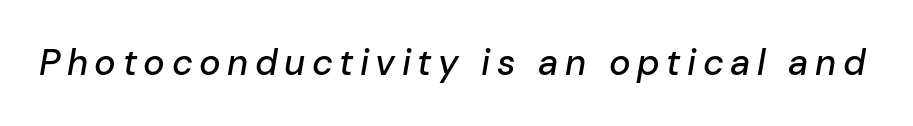
The image shows 36 px text type, italic (leaning right); set not underlined; low stroke contrast and a medium x-height.
